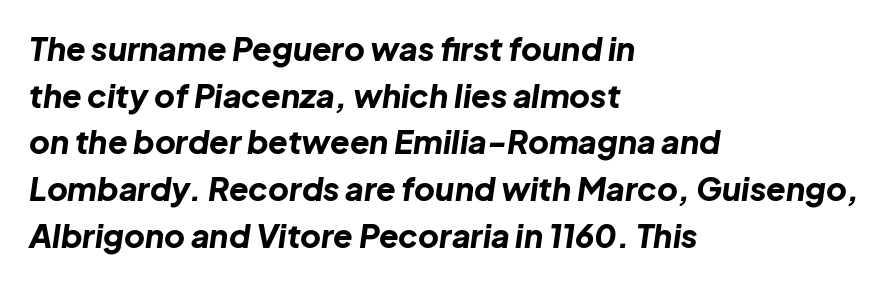
Q: Is the text bold? A: Yes.
Q: Is the text italic (slanted)? A: Yes, it leans right by about 8 degrees.
Q: Is the text underlined? A: No.
Q: How is the paragraph aligned? A: Left-aligned.
Q: Is the spacing between letters normal or unusually wide? A: Normal.
Q: Is the spacing between lines tight, normal or loose? A: Normal.
Q: Width (condensed, normal, or wide)? A: Normal.
Q: Stroke contrast? A: Low.
Q: x-height? A: Medium.
Q: Monospaced? A: No.
